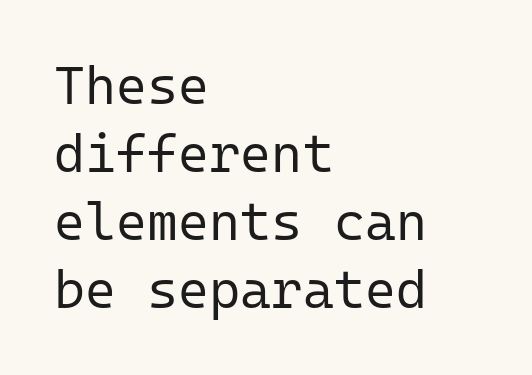
{"serif": "no", "italic": "no", "bold": "no", "weight": "regular", "width": "normal", "stroke_contrast": "low", "x_height": "medium", "monospaced": "yes", "underline": "no", "align": "left", "line_spacing": "normal", "line_spacing_ratio": 1.28, "letter_spacing": "normal", "letter_spacing_em": 0.0, "glyph_px": 53}
